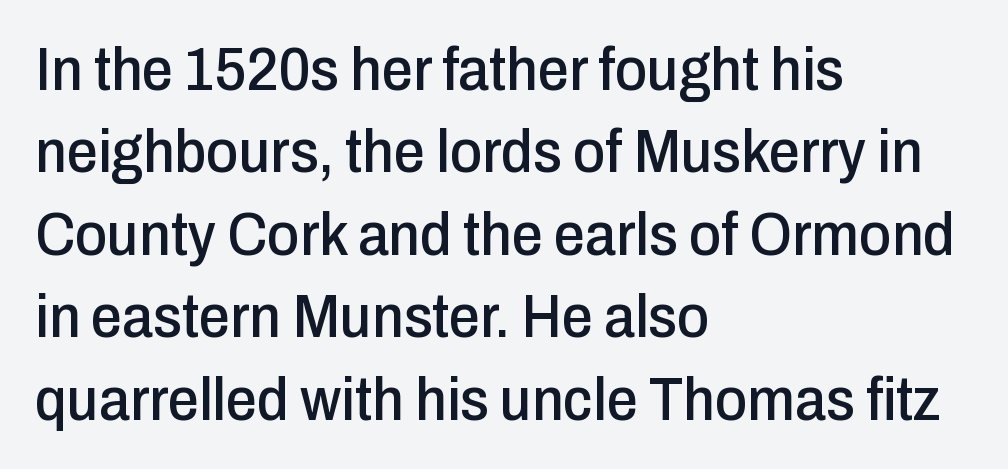
The lettering stays uniformly vertical, giving the passage a roman look. Line spacing here is normal. The rendering anchors every line to the left-hand side. The passage shown is typed in a proportional face where columns would drift. Clear beneath every line of the passage. The font family rendered here belongs to the sans-serif group.
